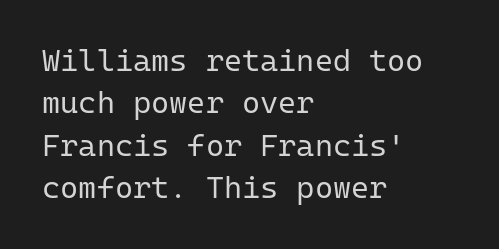
The image shows 31 px regular-weight sans-serif type, upright, monospaced; set left-aligned, normal line spacing (1.37x), normal letter spacing, not underlined; low stroke contrast and a medium x-height.
